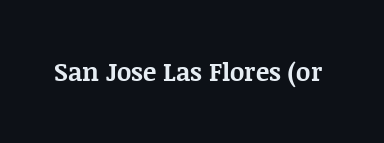
{"italic": "no", "bold": "yes", "underline": "no", "letter_spacing": "normal", "letter_spacing_em": 0.0, "glyph_px": 25}
